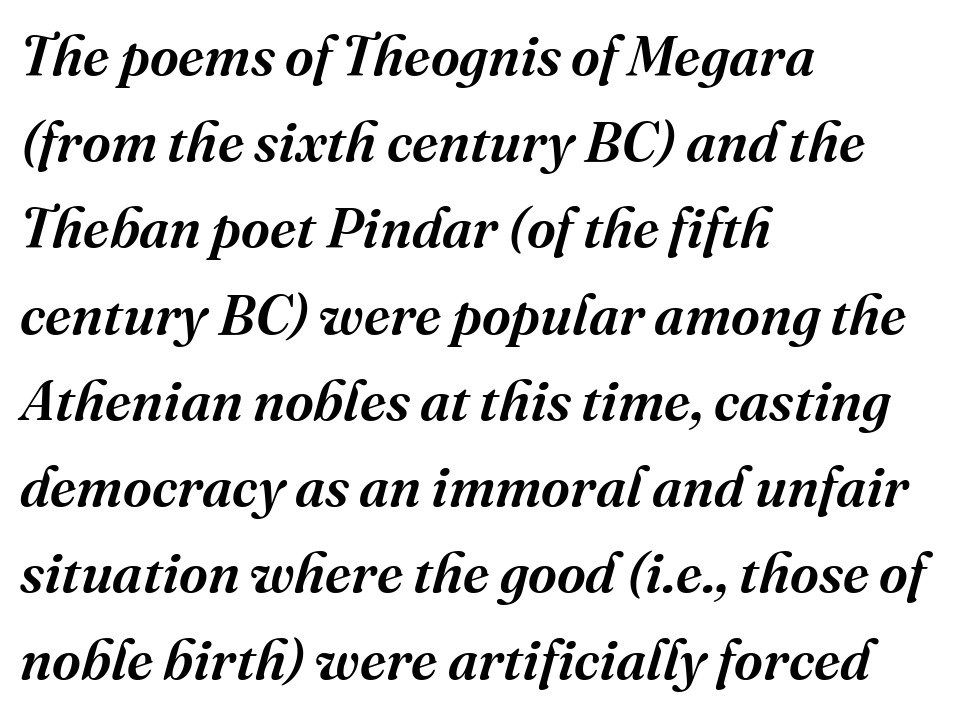
{"serif": "yes", "italic": "yes", "lean": "right", "slant_degrees": 16, "bold": "semi", "weight": "semibold", "width": "normal", "stroke_contrast": "medium", "x_height": "medium", "monospaced": "no", "underline": "no", "align": "left", "line_spacing": "normal", "line_spacing_ratio": 1.54, "letter_spacing": "normal", "letter_spacing_em": 0.0, "glyph_px": 56}
